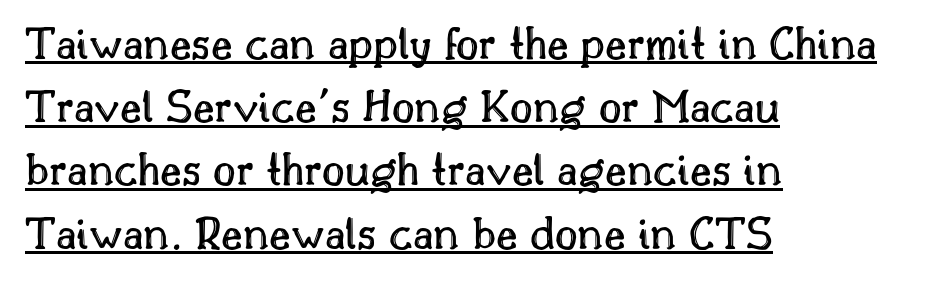
The image shows 49 px text type, upright; set left-aligned, normal line spacing (1.29x), normal letter spacing, underlined; a small x-height.
